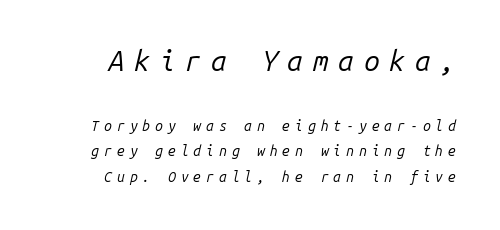
Q: Is the text bold? A: No.
Q: Is the text italic (slanted)? A: Yes, it leans right by about 14 degrees.
Q: Is the text underlined? A: No.
Q: Is the spacing between letters normal or unusually wide? A: Unusually wide.
Q: Which block of text is set in a larger size, the first (top) or the second (bottom)? A: The first (top) one.
Q: Width (condensed, normal, or wide)? A: Normal.
Q: Stroke contrast? A: Low.
Q: x-height? A: Medium.
Q: Monospaced? A: Yes.
